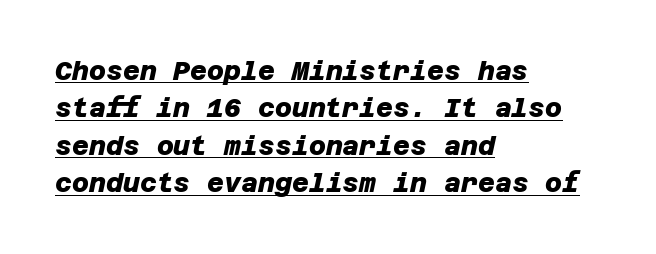
The space between consecutive lines is moderate. Standard letterfit; no display-style spreading of the glyphs. The face used here appears with an underline applied. Short and long lines alike share a common starting point at left. Does the weight exceed regular? Yes, all the way to bold.
